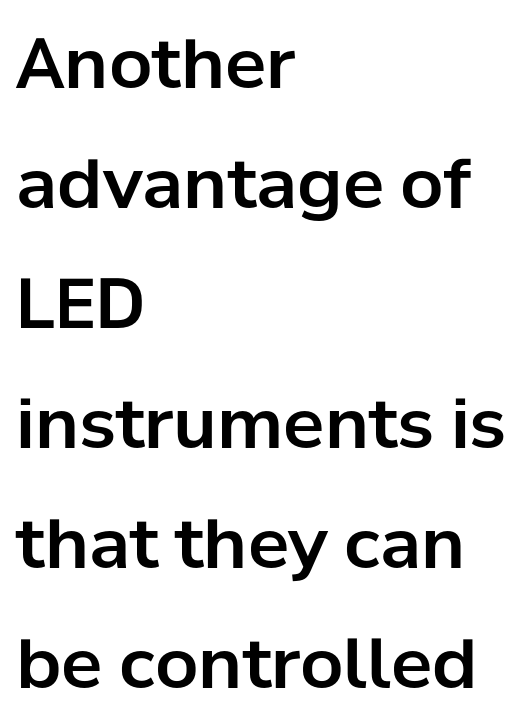
Vertical strokes here are truly vertical. You could not count columns in this text — the font is proportionally spaced. These lines stack with their left ends in a neat column. Decoration check: the copy has no underline. Tracking value appears to be zero — textbook default spacing. Each letter's strokes conclude bluntly, with no projecting serifs.
